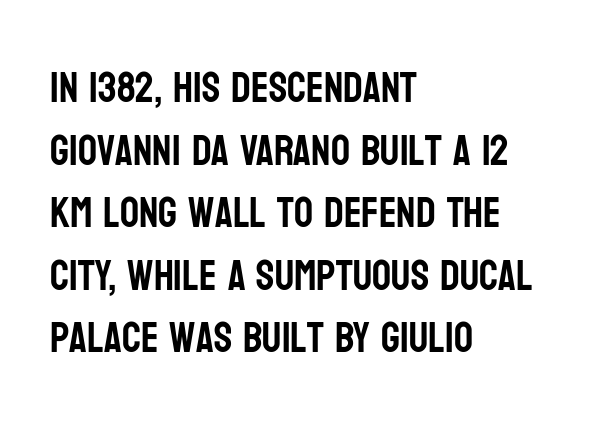
Q: Is the text italic (slanted)? A: No, it is upright.
Q: Is the typeface a serif or a sans-serif typeface? A: Sans-serif.
Q: Is the text underlined? A: No.
Q: How is the paragraph aligned? A: Left-aligned.
Q: Is the spacing between letters normal or unusually wide? A: Normal.
Q: Is the spacing between lines tight, normal or loose? A: Normal.
Q: Width (condensed, normal, or wide)? A: Condensed.
Q: Stroke contrast? A: Low.
Q: x-height? A: Large.
Q: Monospaced? A: No.
